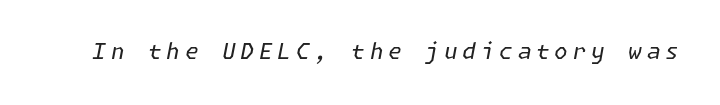
The letters look calm and open, with moderate or lighter stems. The face used here has a pronounced slope to its letters. Words appear elongated and porous because spacing is wide. The words here are not underlined.
